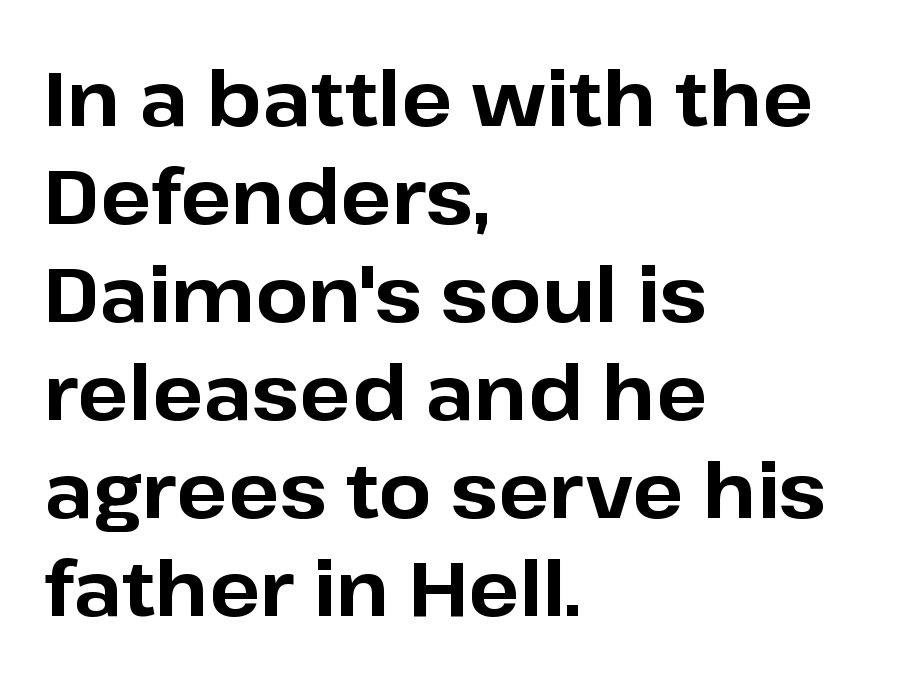
Q: Is the text bold? A: Yes.
Q: Is the text italic (slanted)? A: No, it is upright.
Q: Is the typeface a serif or a sans-serif typeface? A: Sans-serif.
Q: Is the text underlined? A: No.
Q: How is the paragraph aligned? A: Left-aligned.
Q: Is the spacing between letters normal or unusually wide? A: Normal.
Q: Is the spacing between lines tight, normal or loose? A: Normal.
Q: Width (condensed, normal, or wide)? A: Normal.
Q: Stroke contrast? A: Low.
Q: x-height? A: Medium.
Q: Monospaced? A: No.
